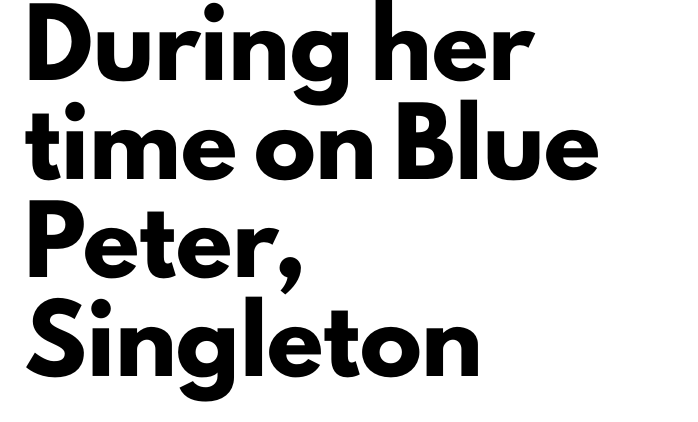
The line texture is even and compact thanks to regular tracking. Underline: absent. Line spacing here is normal. The glyphs have the mass of a bold cut. A roman cut, with each character standing at attention.
